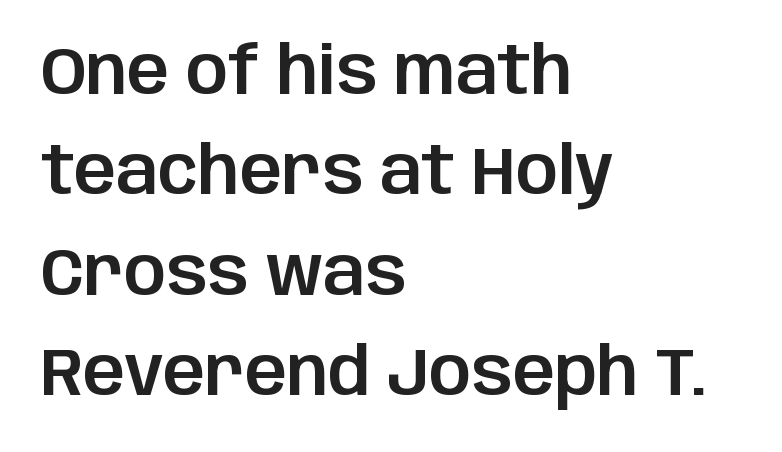
The image shows 66 px sans-serif type, upright; set left-aligned, normal line spacing (1.52x), normal letter spacing, not underlined; low stroke contrast and a large x-height.
